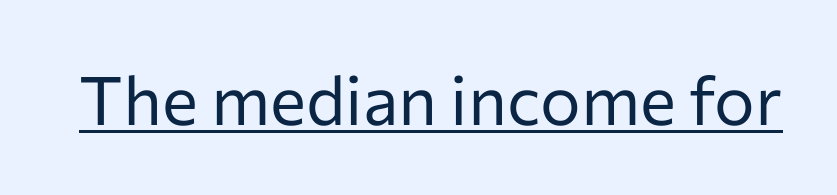
{"serif": "no", "italic": "no", "bold": "no", "weight": "regular", "width": "normal", "stroke_contrast": "low", "x_height": "medium", "monospaced": "no", "underline": "yes", "letter_spacing": "normal", "letter_spacing_em": 0.0, "glyph_px": 68}
